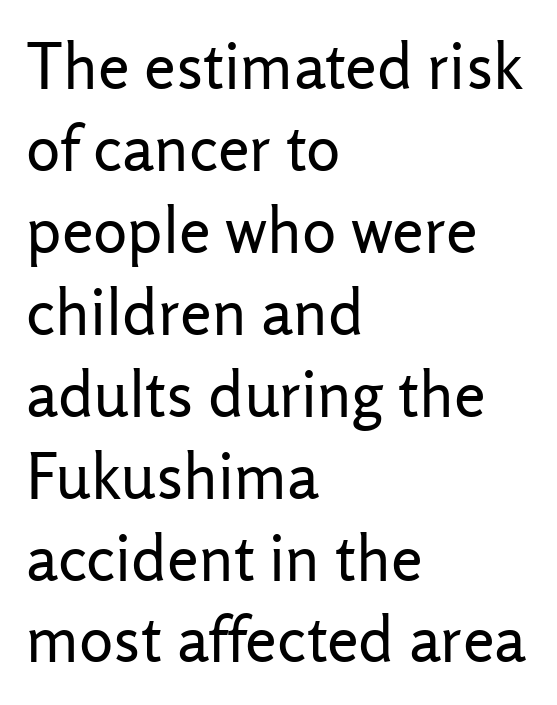
Type without underlining. Ink coverage per letter is moderate at most. Unlike a traditional serif, this face leaves its strokes unadorned. This sample uses plain, unmodified letter spacing. Do the letters lean? They stand straight. Is this a fixed-width face? No — the glyphs have proportional, varying widths.
